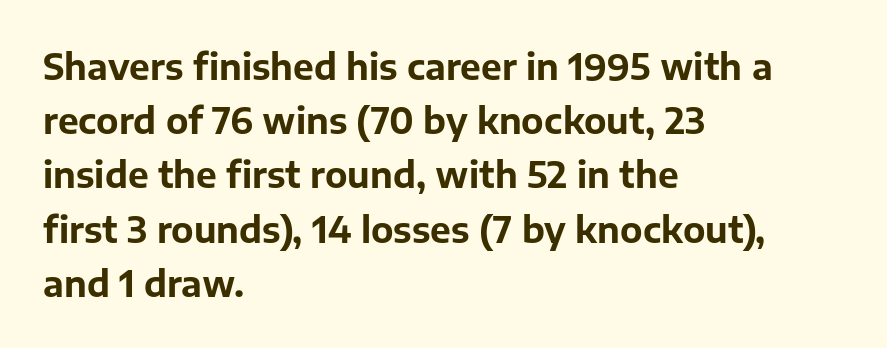
A typesetter would label this face a sans. Is the block centered? No — it sits flush against the left margin. Typographic density is high because the face is bold. Is the letter spacing exaggerated? No — it looks like the ordinary default. Lines of text with bare space underneath. You could not count columns in this text — the font is proportionally spaced.
